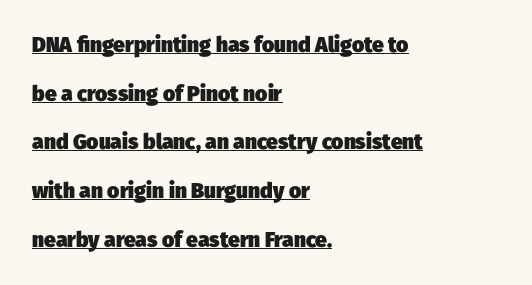
Nobody touched the tracking dial on this one. The strokes are fattened all the way to bold. Leading is clearly above the norm, producing a sparse column. The sample's only ornament is a line tracing under the words. Every row of glyphs begins at an identical x-position on the left.
